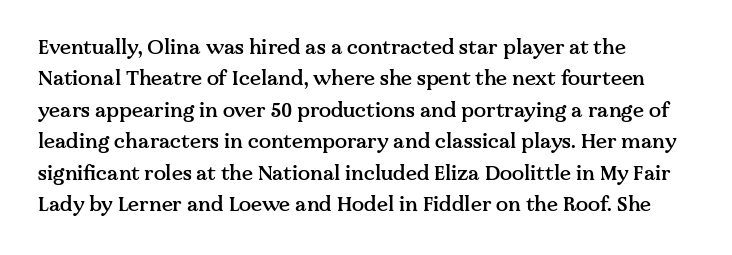
Q: Is the text bold? A: Semi-bold.
Q: Is the text italic (slanted)? A: No, it is upright.
Q: Is the text underlined? A: No.
Q: How is the paragraph aligned? A: Left-aligned.
Q: Is the spacing between letters normal or unusually wide? A: Normal.
Q: Is the spacing between lines tight, normal or loose? A: Normal.
